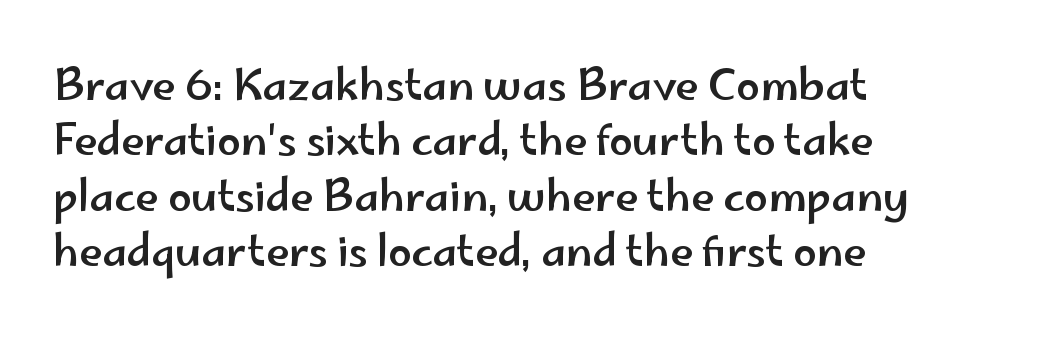
The letterforms sit shoulder to shoulder at normal distance. The typography opts for an upright posture over an oblique one. This sample keeps an unexceptional amount of space between lines. The space beneath each line is pristine and unruled. In CSS terms this would be text-align: left.
